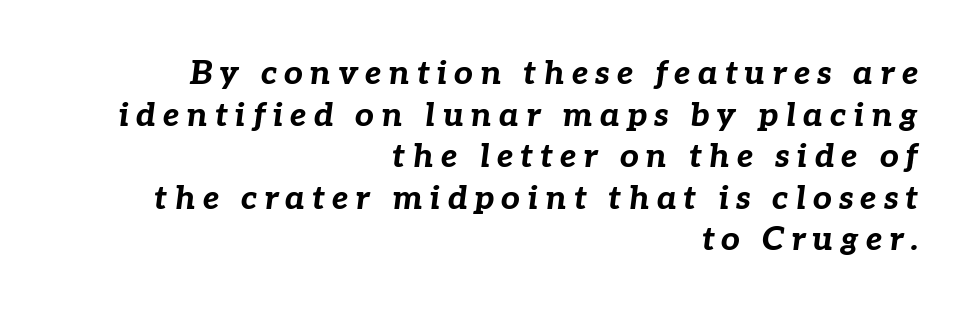
{"italic": "yes", "lean": "right", "slant_degrees": 7, "bold": "yes", "weight": "bold", "width": "normal", "stroke_contrast": "low", "x_height": "medium", "monospaced": "no", "underline": "no", "align": "right", "line_spacing": "normal", "line_spacing_ratio": 1.26, "letter_spacing": "wide", "letter_spacing_em": 0.21, "glyph_px": 33}
